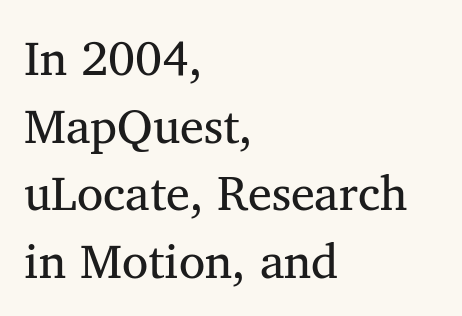
Quick note: underline off. The face used here is rendered with its standard letterfit. This rendering uses left alignment, leaving the right contour irregular. This block has exactly the height ordinary leading produces.
